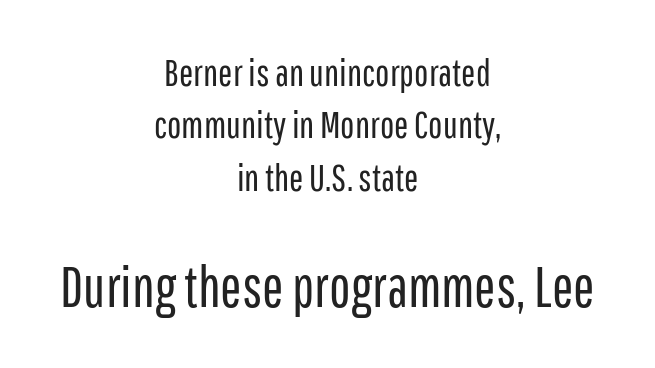
The image shows 57 px regular-weight, condensed sans-serif type, upright; set centered, normal line spacing (1.38x), normal letter spacing, not underlined; the second (bottom) block is 1.5x larger; low stroke contrast and a medium x-height.
